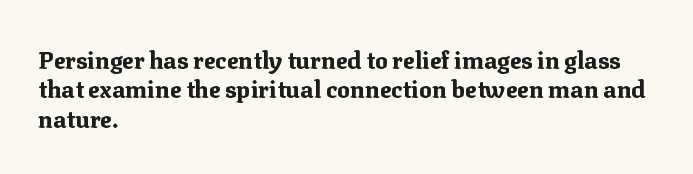
Q: Is the text bold? A: Yes.
Q: Is the text italic (slanted)? A: No, it is upright.
Q: Is the text underlined? A: No.
Q: How is the paragraph aligned? A: Left-aligned.
Q: Is the spacing between letters normal or unusually wide? A: Normal.
